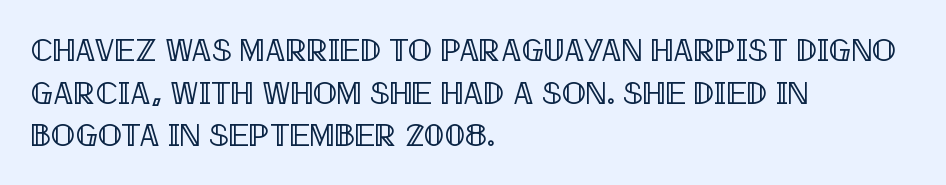
The face used here is rendered with its standard letterfit. The leading is moderate, giving the passage an even texture. Underlining? Definitely not there. Character widths vary here, with narrow letters taking less room than wide ones. These lines are set flush left with a ragged right edge. Designer's note — italics off, roman on.
